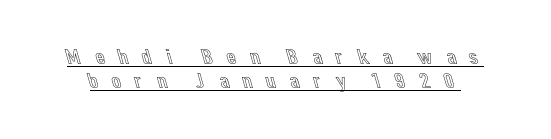
The image shows 22 px text type; set tight line spacing (1.08x), unusually wide letter spacing (+0.48 em), underlined.
